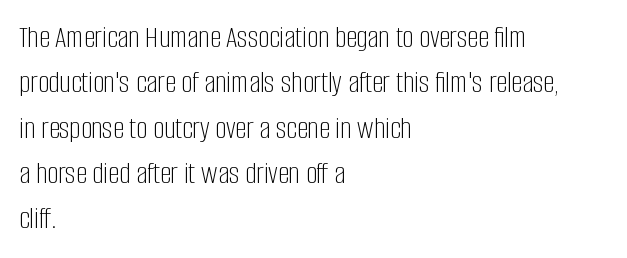
{"serif": "no", "italic": "no", "bold": "no", "weight": "light", "width": "condensed", "stroke_contrast": "low", "x_height": "large", "monospaced": "no", "underline": "no", "align": "left", "line_spacing": "normal", "line_spacing_ratio": 1.46, "letter_spacing": "normal", "letter_spacing_em": 0.0, "glyph_px": 31}
